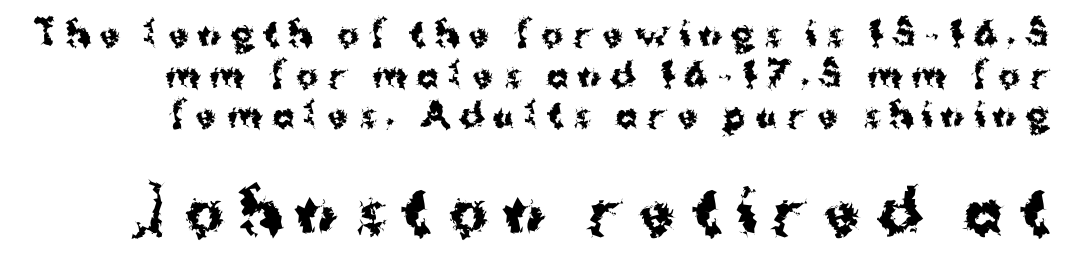
Characters remain perfectly vertical along every line. You'd pick this weight for a headline — it's a proper bold. This sample uses a sans-serif face. Of the two passages, the one underneath uses the larger point size. The passage shown is typed in a proportional face where columns would drift.
